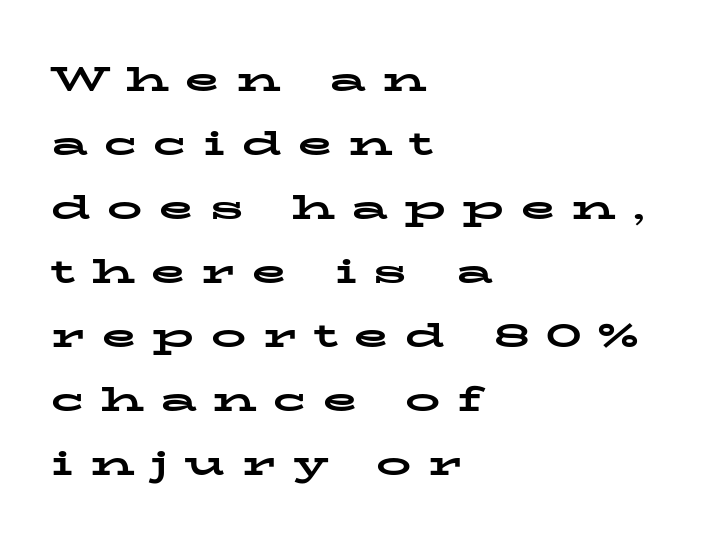
{"serif": "yes", "italic": "no", "bold": "yes", "weight": "bold", "width": "wide", "stroke_contrast": "low", "x_height": "medium", "monospaced": "no", "underline": "no", "align": "left", "line_spacing_ratio": 1.83, "letter_spacing": "wide", "letter_spacing_em": 0.47, "glyph_px": 35}
